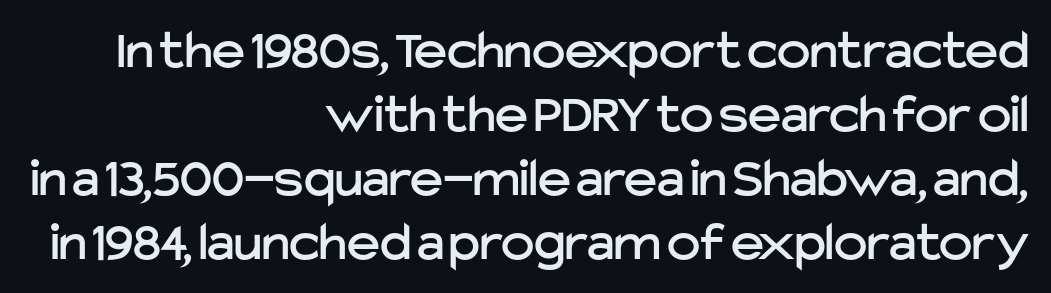
Q: Is the text italic (slanted)? A: No, it is upright.
Q: Is the typeface a serif or a sans-serif typeface? A: Sans-serif.
Q: Is the text underlined? A: No.
Q: How is the paragraph aligned? A: Right-aligned.
Q: Is the spacing between letters normal or unusually wide? A: Normal.
Q: Is the spacing between lines tight, normal or loose? A: Tight.
Q: Width (condensed, normal, or wide)? A: Normal.
Q: Stroke contrast? A: Low.
Q: x-height? A: Medium.
Q: Monospaced? A: No.
